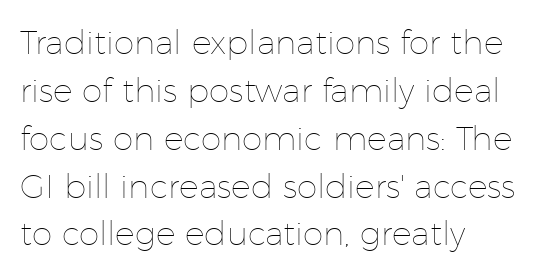
Q: Is the text bold? A: No.
Q: Is the text italic (slanted)? A: No, it is upright.
Q: Is the text underlined? A: No.
Q: How is the paragraph aligned? A: Left-aligned.
Q: Is the spacing between letters normal or unusually wide? A: Normal.
Q: Is the spacing between lines tight, normal or loose? A: Normal.
Q: Width (condensed, normal, or wide)? A: Normal.
Q: Stroke contrast? A: Low.
Q: x-height? A: Medium.
Q: Monospaced? A: No.
